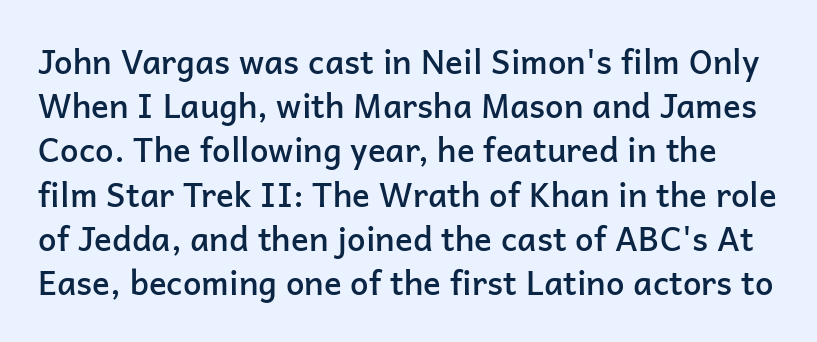
{"serif": "no", "italic": "no", "bold": "semi", "weight": "semibold", "width": "normal", "stroke_contrast": "low", "x_height": "medium", "monospaced": "no", "underline": "no", "line_spacing": "normal", "line_spacing_ratio": 1.34, "letter_spacing": "normal", "letter_spacing_em": 0.0, "glyph_px": 33}
